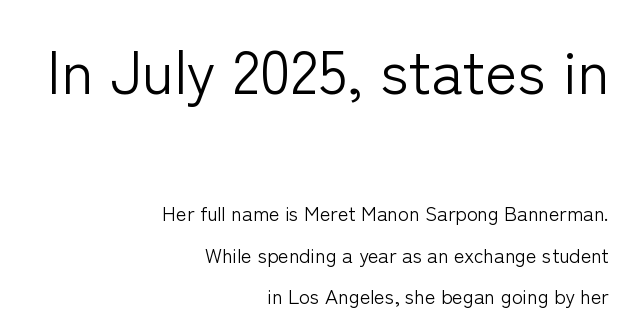
{"serif": "no", "italic": "no", "bold": "no", "weight": "light", "width": "normal", "stroke_contrast": "low", "x_height": "medium", "monospaced": "no", "underline": "no", "align": "right", "line_spacing": "loose", "line_spacing_ratio": 2.06, "letter_spacing": "normal", "letter_spacing_em": 0.0, "larger_block": "first", "size_ratio": 3.05, "glyph_px": 61}
